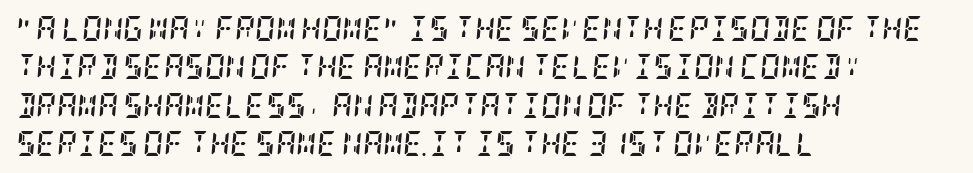
The image shows 25 px bold type, italic (leaning right); set left-aligned, normal line spacing (1.54x), normal letter spacing, not underlined.
